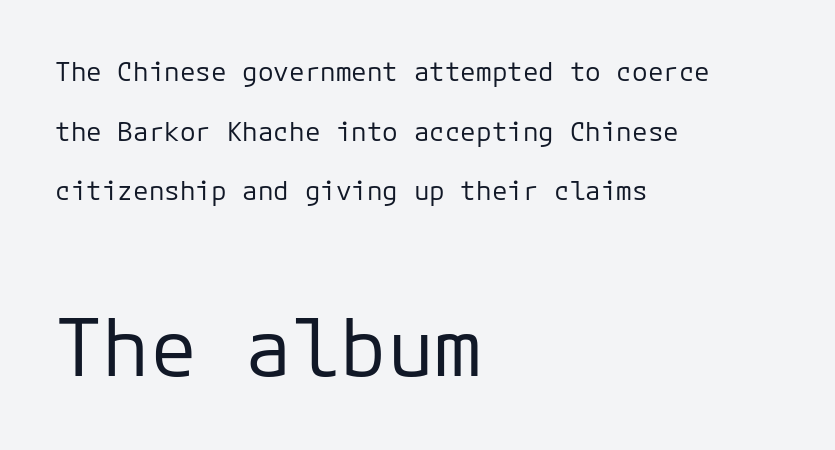
Size hierarchy here favors the trailing block over the leading one. The lettering holds an erect, upright posture throughout. Look at the tracking — it's just the regular setting, nothing added. Where is the straight margin? On the left. Widely set lines give the paragraph a tall, airy silhouette. Each letter's strokes conclude bluntly, with no projecting serifs.
